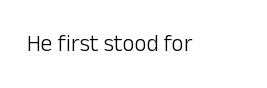
The type is set solid horizontally, with unmodified tracking. Words float on clear page, feet unadorned. A quiet, ordinary-to-light weight characterises the typeface. The type sits square on the baseline with zero lean.
